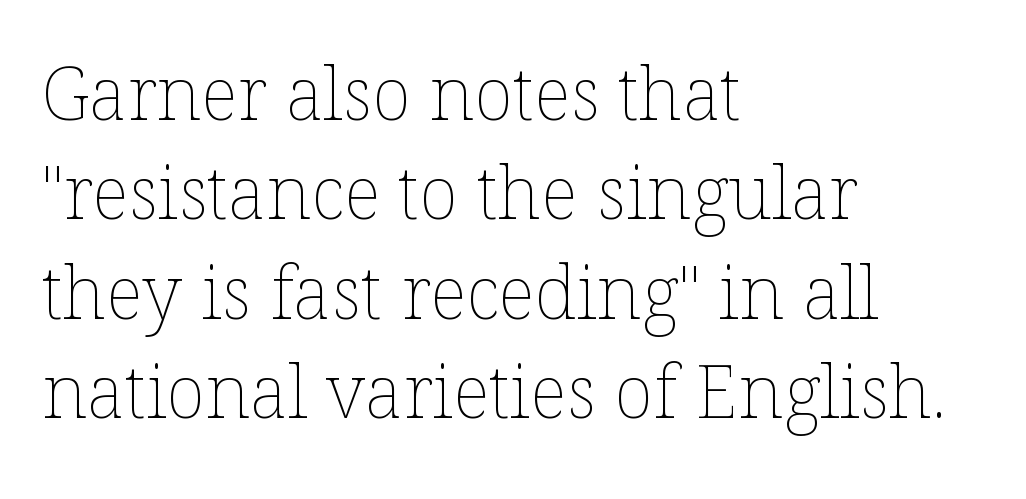
Q: Is the text bold? A: No.
Q: Is the text italic (slanted)? A: No, it is upright.
Q: Is the text underlined? A: No.
Q: How is the paragraph aligned? A: Left-aligned.
Q: Is the spacing between letters normal or unusually wide? A: Normal.
Q: Is the spacing between lines tight, normal or loose? A: Normal.
Q: Width (condensed, normal, or wide)? A: Normal.
Q: Stroke contrast? A: Low.
Q: x-height? A: Medium.
Q: Monospaced? A: No.
